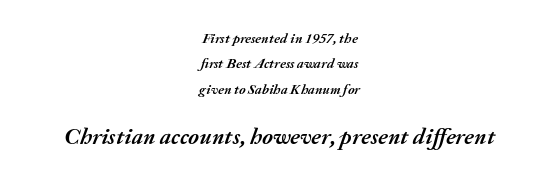
The image shows 23 px bold type, italic (leaning right); set centered, line spacing 1.81x, normal letter spacing, not underlined; the second (bottom) block is 1.64x larger.
